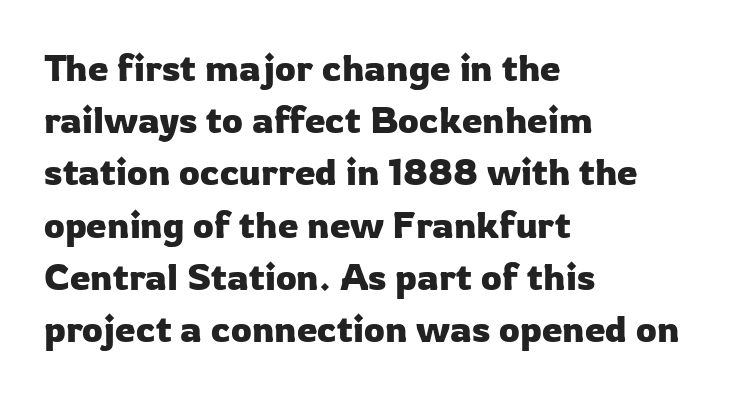
The image shows 37 px sans-serif type, upright; set left-aligned, normal line spacing (1.41x), normal letter spacing, not underlined; low stroke contrast and a medium x-height.
